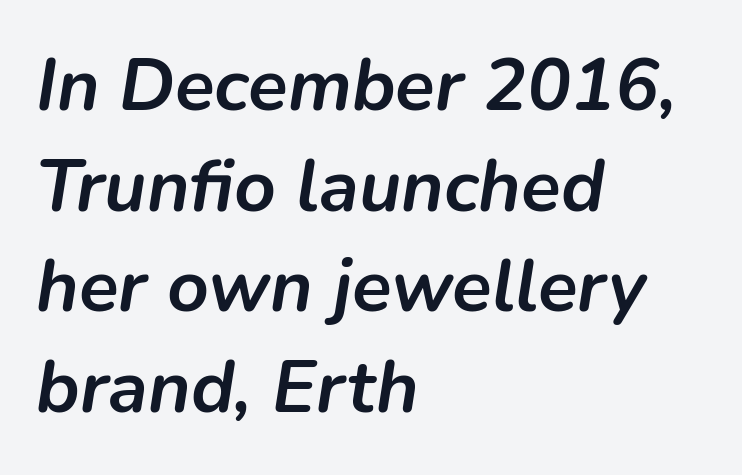
Q: Is the text bold? A: Yes.
Q: Is the text italic (slanted)? A: Yes, it leans right by about 9 degrees.
Q: Is the text underlined? A: No.
Q: How is the paragraph aligned? A: Left-aligned.
Q: Is the spacing between letters normal or unusually wide? A: Normal.
Q: Is the spacing between lines tight, normal or loose? A: Normal.
Q: Width (condensed, normal, or wide)? A: Normal.
Q: Stroke contrast? A: Low.
Q: x-height? A: Medium.
Q: Monospaced? A: No.
